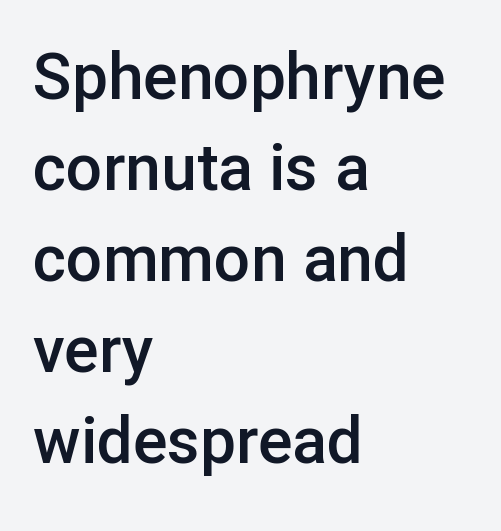
Q: Is the text bold? A: Semi-bold.
Q: Is the text italic (slanted)? A: No, it is upright.
Q: Is the typeface a serif or a sans-serif typeface? A: Sans-serif.
Q: Is the text underlined? A: No.
Q: How is the paragraph aligned? A: Left-aligned.
Q: Is the spacing between letters normal or unusually wide? A: Normal.
Q: Is the spacing between lines tight, normal or loose? A: Normal.
Q: Width (condensed, normal, or wide)? A: Normal.
Q: Stroke contrast? A: Low.
Q: x-height? A: Medium.
Q: Monospaced? A: No.
